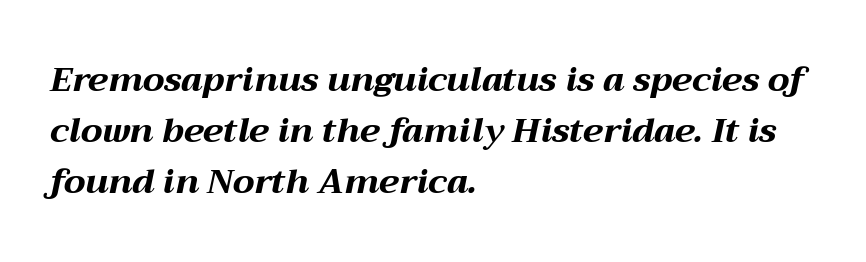
{"italic": "yes", "lean": "right", "slant_degrees": 12, "bold": "yes", "weight": "bold", "width": "wide", "stroke_contrast": "medium", "x_height": "medium", "monospaced": "no", "underline": "no", "align": "left", "line_spacing": "normal", "line_spacing_ratio": 1.5, "letter_spacing": "normal", "letter_spacing_em": 0.0, "glyph_px": 34}
